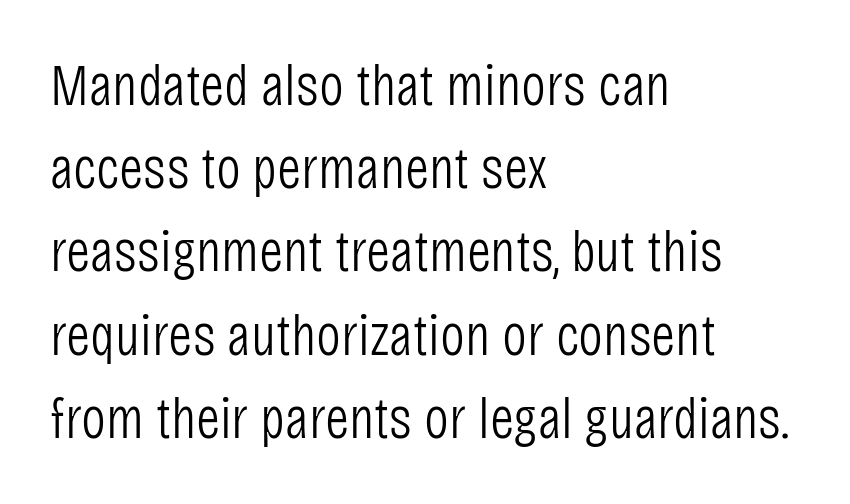
{"serif": "no", "italic": "no", "bold": "no", "weight": "light", "width": "condensed", "stroke_contrast": "low", "x_height": "large", "monospaced": "no", "underline": "no", "align": "left", "line_spacing": "normal", "line_spacing_ratio": 1.41, "letter_spacing": "normal", "letter_spacing_em": 0.0, "glyph_px": 59}
